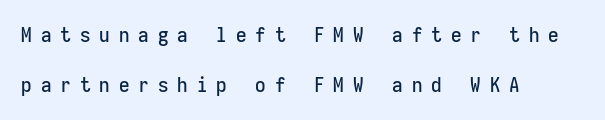
{"italic": "no", "underline": "no", "align": "left", "line_spacing": "loose", "line_spacing_ratio": 2.39, "letter_spacing": "wide", "letter_spacing_em": 0.43, "glyph_px": 21}
